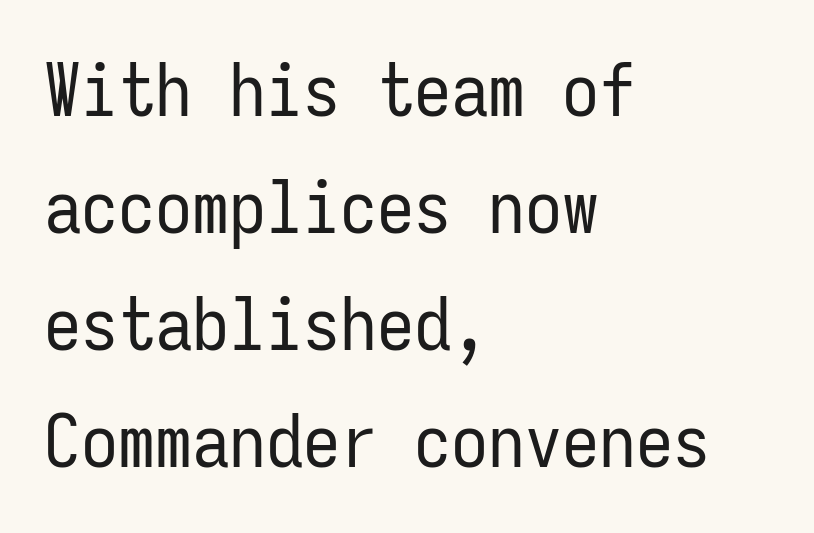
Q: Is the text bold? A: No.
Q: Is the text italic (slanted)? A: No, it is upright.
Q: Is the typeface a serif or a sans-serif typeface? A: Sans-serif.
Q: Is the text underlined? A: No.
Q: How is the paragraph aligned? A: Left-aligned.
Q: Is the spacing between letters normal or unusually wide? A: Normal.
Q: Is the spacing between lines tight, normal or loose? A: Normal.
Q: Width (condensed, normal, or wide)? A: Condensed.
Q: Stroke contrast? A: Low.
Q: x-height? A: Medium.
Q: Monospaced? A: Yes.
